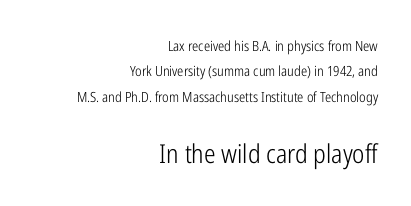
Q: Is the text bold? A: No.
Q: Is the text italic (slanted)? A: No, it is upright.
Q: Is the text underlined? A: No.
Q: How is the paragraph aligned? A: Right-aligned.
Q: Is the spacing between letters normal or unusually wide? A: Normal.
Q: Which block of text is set in a larger size, the first (top) or the second (bottom)? A: The second (bottom) one.
